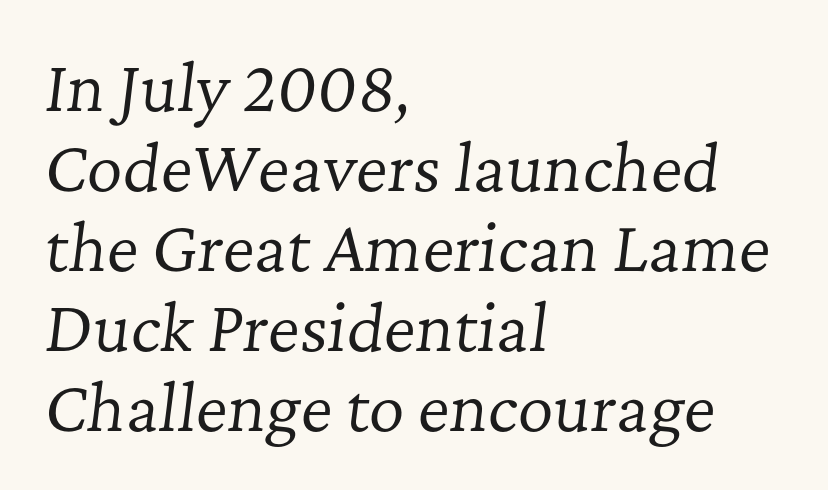
The glyphs are unaccompanied by any horizontal stroke below them. Students, observe: this is what conventionally led text looks like. Where is the straight margin? On the left. The letters carry serifs — small finishing strokes at the ends of their stems. The passage shown leans; its letterforms are oblique. Is this a fixed-width face? No — the glyphs have proportional, varying widths.
